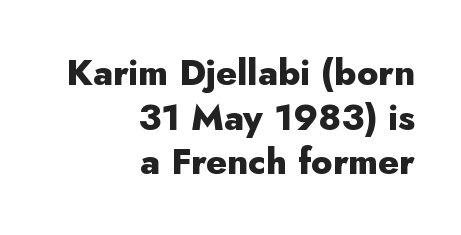
Q: Is the text bold? A: Yes.
Q: Is the text italic (slanted)? A: No, it is upright.
Q: Is the typeface a serif or a sans-serif typeface? A: Sans-serif.
Q: Is the text underlined? A: No.
Q: How is the paragraph aligned? A: Right-aligned.
Q: Is the spacing between letters normal or unusually wide? A: Normal.
Q: Width (condensed, normal, or wide)? A: Normal.
Q: Stroke contrast? A: Low.
Q: x-height? A: Small.
Q: Monospaced? A: No.
